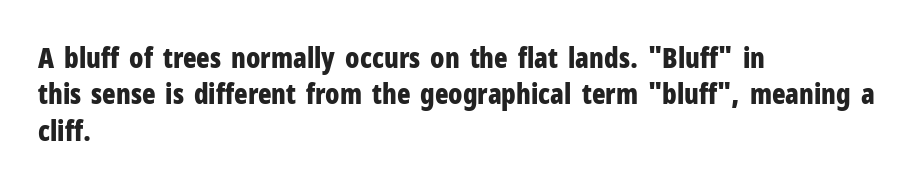
Q: Is the text bold? A: Yes.
Q: Is the text italic (slanted)? A: No, it is upright.
Q: Is the typeface a serif or a sans-serif typeface? A: Sans-serif.
Q: Is the text underlined? A: No.
Q: How is the paragraph aligned? A: Left-aligned.
Q: Is the spacing between letters normal or unusually wide? A: Normal.
Q: Is the spacing between lines tight, normal or loose? A: Normal.
Q: Width (condensed, normal, or wide)? A: Condensed.
Q: Stroke contrast? A: Low.
Q: x-height? A: Medium.
Q: Monospaced? A: No.
